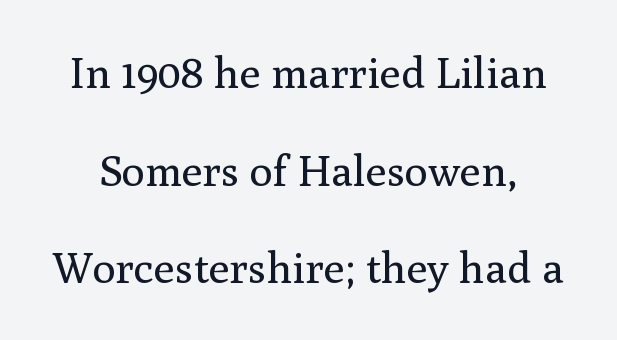
Only glyphs here, with clear space below each row. Vertical stems look standard width or narrower in stroke. A roman cut, with each character standing at attention. Look at the bottom of the vertical strokes: they flare into serifs here. The rendering keeps characters at their native spacing. Here the designer chose a conventional face with non-uniform glyph widths.
